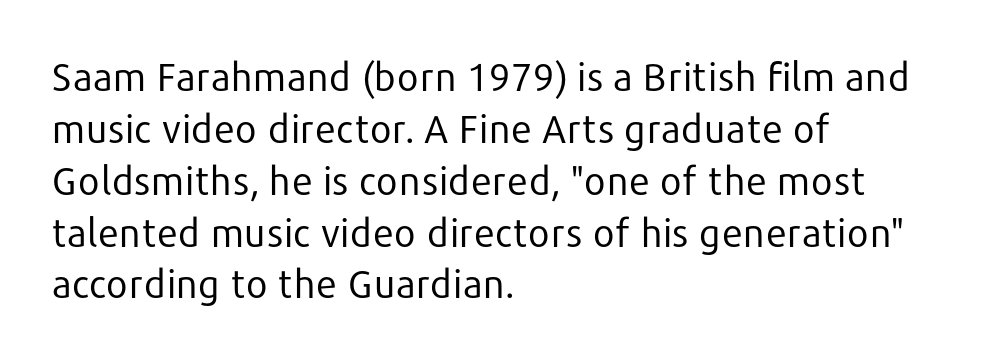
The image shows 39 px regular-weight sans-serif type, upright; set left-aligned, normal line spacing (1.33x), normal letter spacing, not underlined; low stroke contrast and a medium x-height.
